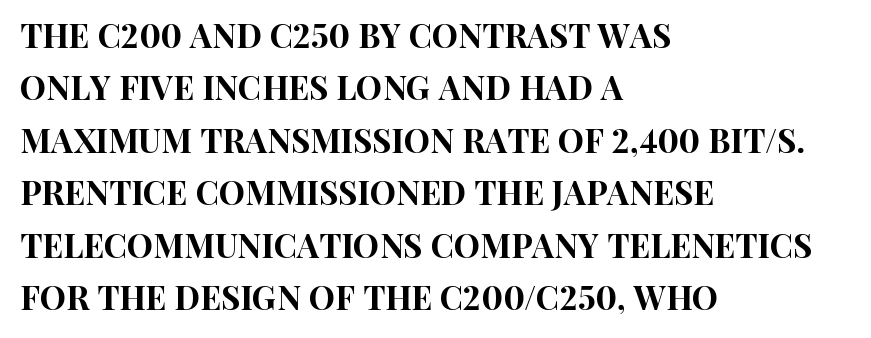
The glyphs in this specimen are sans serif. Alignment: flush left. The space directly below the letters is spotless. Baseline-to-baseline distance is the conventional proportion of letter height. Nobody touched the tracking dial on this one. Character widths vary here, with narrow letters taking less room than wide ones.
